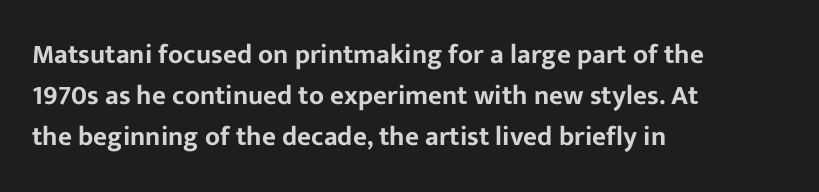
The typography opts for an upright posture over an oblique one. Descenders hang freely into open space. The rag falls on the right side of this text block. No extra tracking has been applied to these lines. Does the leading feel generous? No, just average.
